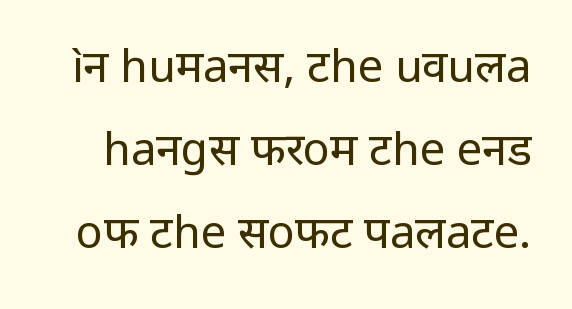
The image shows 45 px regular-weight sans-serif type, upright; set line spacing 1.85x, normal letter spacing, not underlined; low stroke contrast and a medium x-height.
